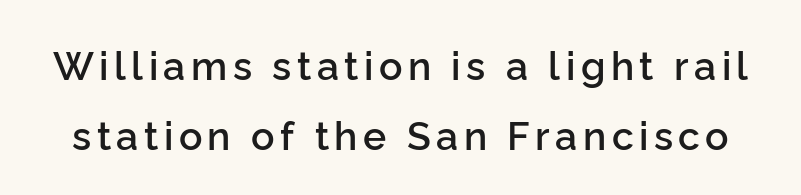
Q: Is the text bold? A: Semi-bold.
Q: Is the text italic (slanted)? A: No, it is upright.
Q: Is the typeface a serif or a sans-serif typeface? A: Sans-serif.
Q: Is the text underlined? A: No.
Q: Width (condensed, normal, or wide)? A: Normal.
Q: Stroke contrast? A: Low.
Q: x-height? A: Medium.
Q: Monospaced? A: No.
